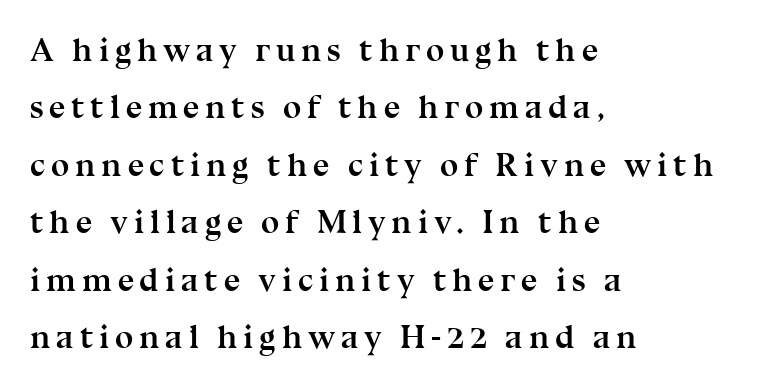
The image shows 33 px semibold serif type, upright; set left-aligned, line spacing 1.74x, not underlined; medium stroke contrast and a medium x-height.
